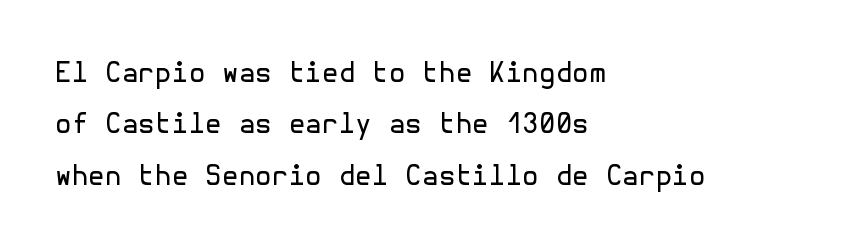
The image shows 27 px text type, upright; set left-aligned, loose line spacing (1.9x), normal letter spacing, not underlined.
